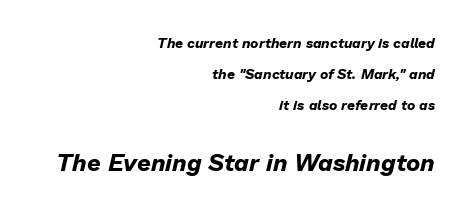
Q: Is the text bold? A: Yes.
Q: Is the text italic (slanted)? A: Yes, it leans right by about 13 degrees.
Q: Is the text underlined? A: No.
Q: How is the paragraph aligned? A: Right-aligned.
Q: Is the spacing between letters normal or unusually wide? A: Normal.
Q: Is the spacing between lines tight, normal or loose? A: Loose.
Q: Which block of text is set in a larger size, the first (top) or the second (bottom)? A: The second (bottom) one.
